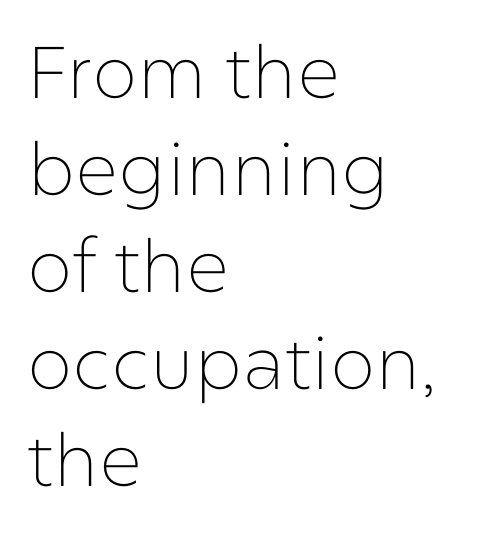
Tall strokes in this sample are plumb rather than angled. Caption: standard tracking, unaltered. This sample has the flowing, uneven cadence of proportional lettering. Line spacing here is normal.
